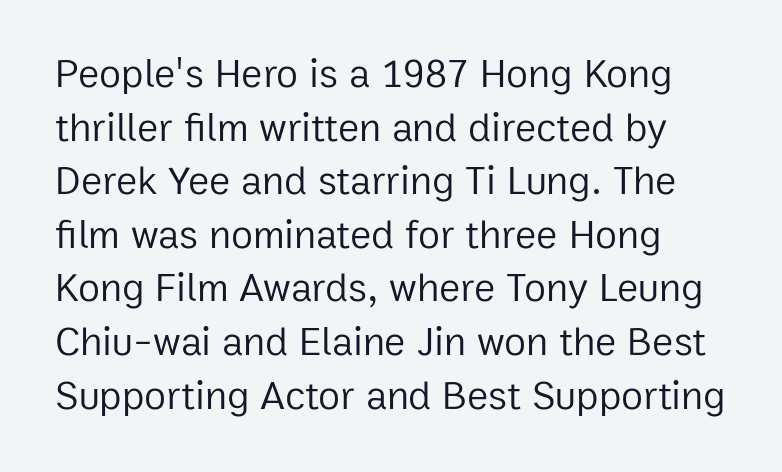
Varying glyph widths throughout — classic text-font behaviour. Vertical spacing — default. Lines of text with bare space underneath. The face looks like a standard text weight, possibly lighter.
